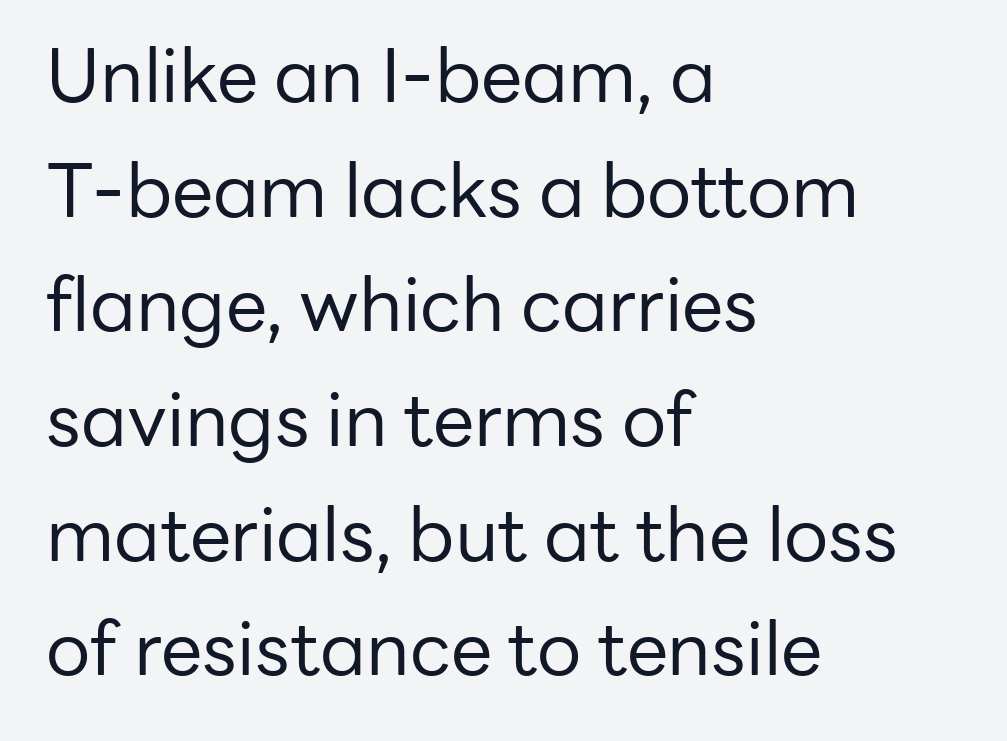
{"serif": "no", "italic": "no", "bold": "no", "weight": "regular", "width": "normal", "stroke_contrast": "low", "x_height": "medium", "monospaced": "no", "underline": "no", "align": "left", "line_spacing": "normal", "line_spacing_ratio": 1.55, "letter_spacing": "normal", "letter_spacing_em": 0.0, "glyph_px": 74}
